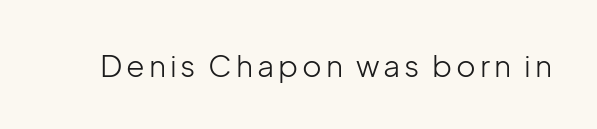
The letters stand straight up with perfectly vertical stems. Descenders hang freely into open space. A quiet, ordinary-to-light weight characterises the typeface. Nothing sits at the stroke ends, so this counts as sans-serif.
